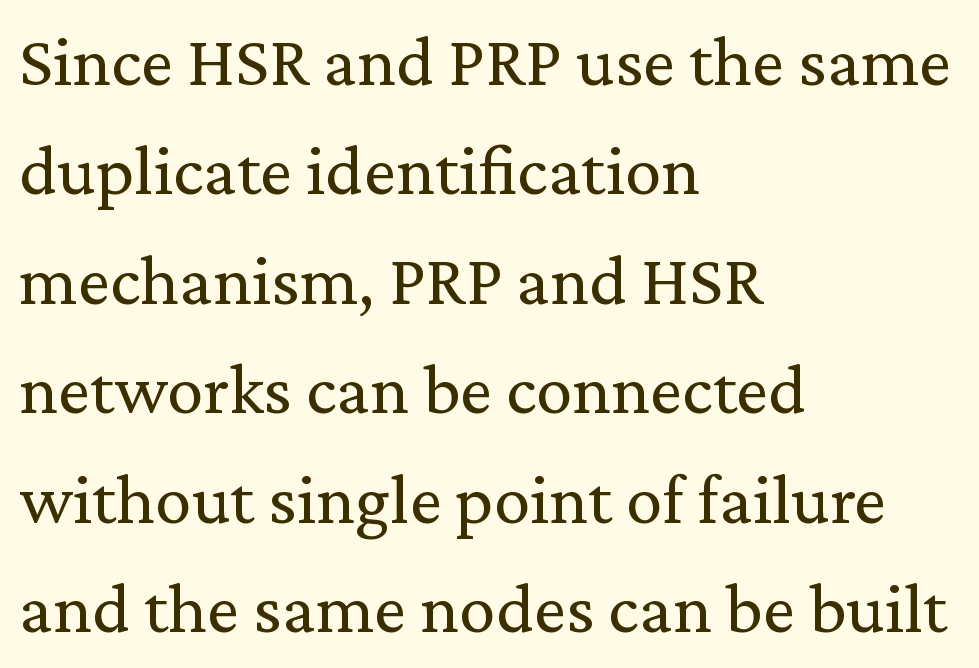
The image shows 73 px regular-weight serif type, upright; set left-aligned, normal line spacing (1.5x), normal letter spacing, not underlined; medium stroke contrast and a medium x-height.
